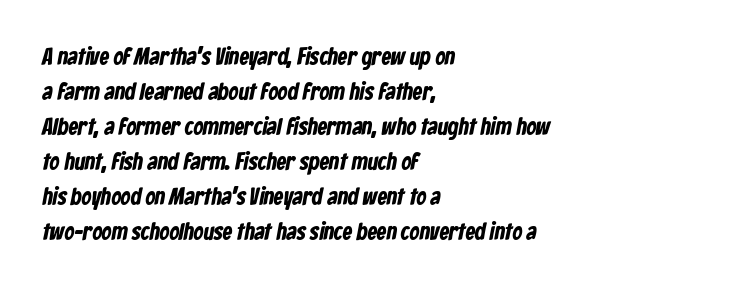
The rendering keeps characters at their native spacing. One-word summary of the alignment: left. Underlining? Definitely not there. Successive baselines arrive at the customary interval. Set as a true bold cut, around the 700 mark.
